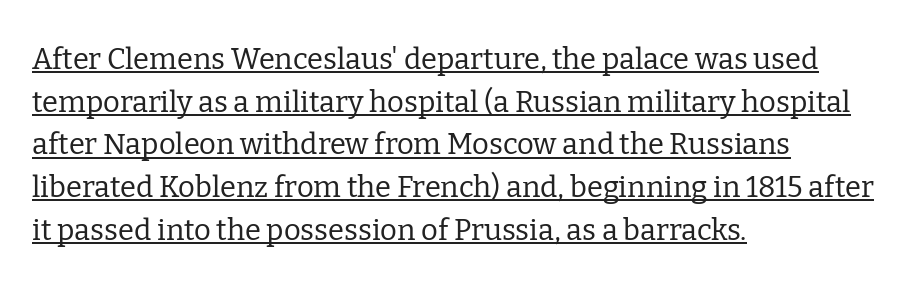
Q: Is the text bold? A: No.
Q: Is the text italic (slanted)? A: No, it is upright.
Q: Is the typeface a serif or a sans-serif typeface? A: Serif.
Q: Is the text underlined? A: Yes.
Q: How is the paragraph aligned? A: Left-aligned.
Q: Is the spacing between letters normal or unusually wide? A: Normal.
Q: Is the spacing between lines tight, normal or loose? A: Normal.
Q: Width (condensed, normal, or wide)? A: Normal.
Q: Stroke contrast? A: Low.
Q: x-height? A: Medium.
Q: Monospaced? A: No.
